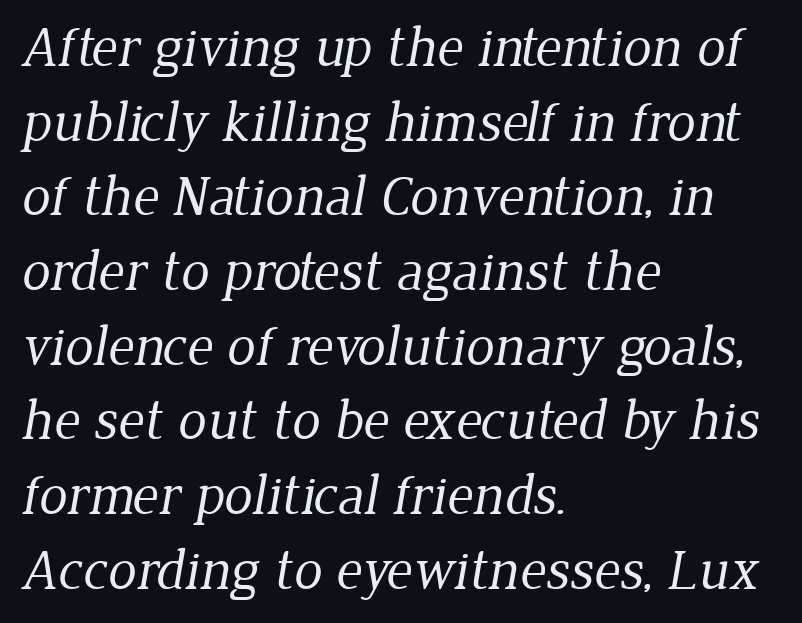
The image shows 57 px regular-weight serif type; set left-aligned, normal line spacing (1.31x), normal letter spacing, not underlined; low stroke contrast and a medium x-height.
